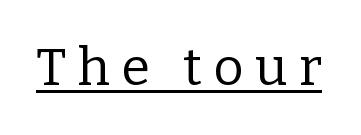
{"serif": "yes", "italic": "no", "bold": "no", "weight": "regular", "width": "normal", "stroke_contrast": "low", "x_height": "medium", "monospaced": "no", "underline": "yes", "letter_spacing": "wide", "letter_spacing_em": 0.22, "glyph_px": 52}
